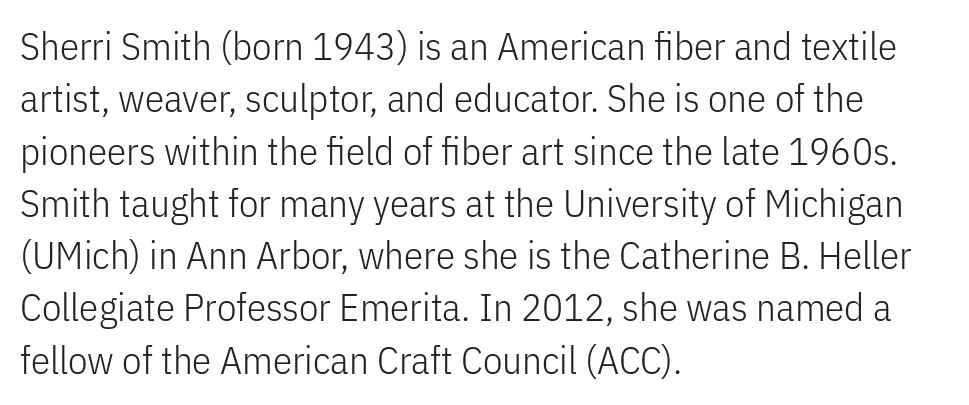
This is not heavy type; no bold has been used. Nobody drew a line under any word here. Typographically, this falls in the sans-serif category. This is the regular roman posture of the typeface.
